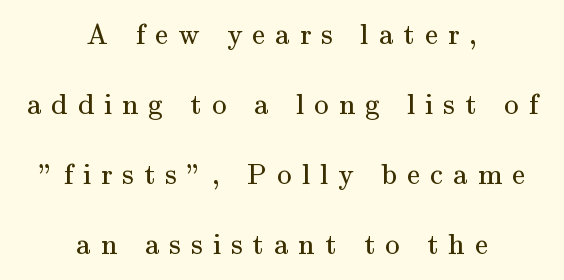
Looks like regular typesetting: each glyph gets only the width it needs. Anything drawn beneath the words? Only blank space. Observe the serifs anchoring each vertical stroke in this sample. These glyphs show unthickened strokes, regular width or finer. Between one letter and the next there's a generous, obvious gap.
